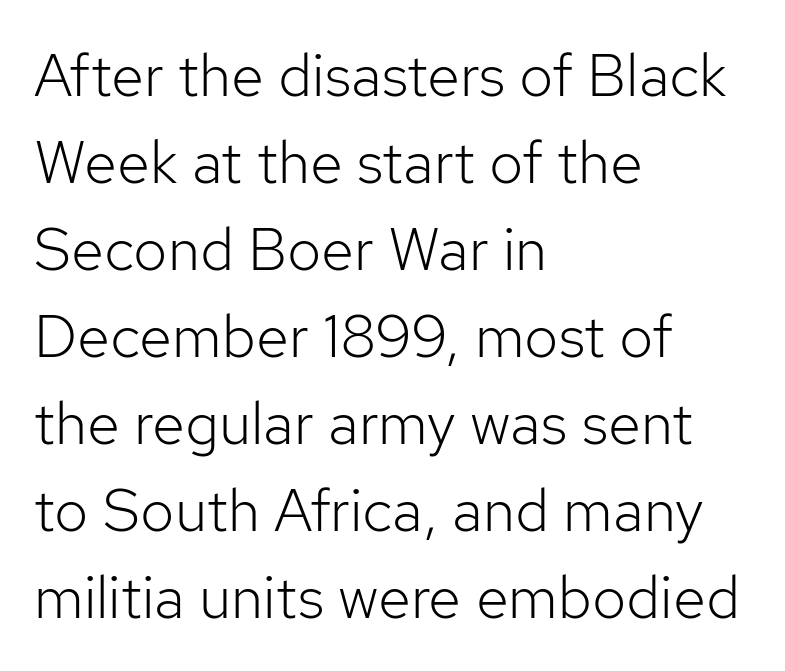
The image shows 60 px light sans-serif type, upright; set left-aligned, normal line spacing (1.45x), normal letter spacing, not underlined; low stroke contrast and a medium x-height.
